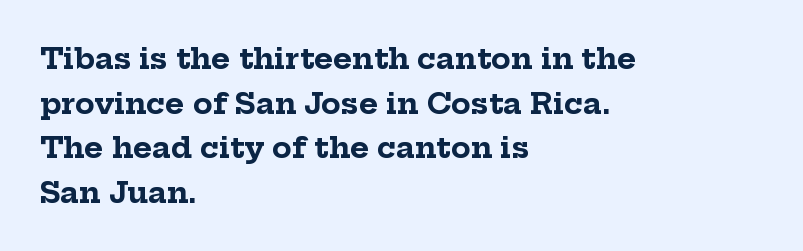
{"serif": "yes", "italic": "no", "bold": "yes", "weight": "bold", "width": "normal", "stroke_contrast": "low", "x_height": "medium", "monospaced": "no", "underline": "no", "align": "left", "line_spacing": "normal", "line_spacing_ratio": 1.54, "letter_spacing": "normal", "letter_spacing_em": 0.0, "glyph_px": 29}
